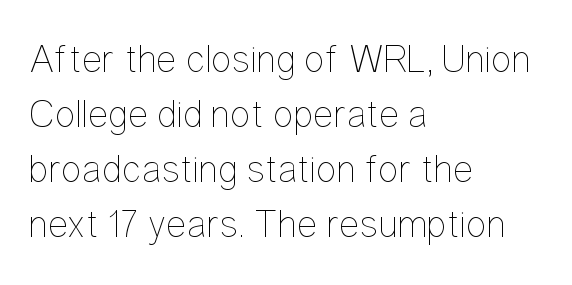
Q: Is the text bold? A: No.
Q: Is the text italic (slanted)? A: No, it is upright.
Q: Is the text underlined? A: No.
Q: How is the paragraph aligned? A: Left-aligned.
Q: Is the spacing between letters normal or unusually wide? A: Normal.
Q: Is the spacing between lines tight, normal or loose? A: Normal.
Q: Width (condensed, normal, or wide)? A: Condensed.
Q: Stroke contrast? A: Low.
Q: x-height? A: Medium.
Q: Monospaced? A: No.
